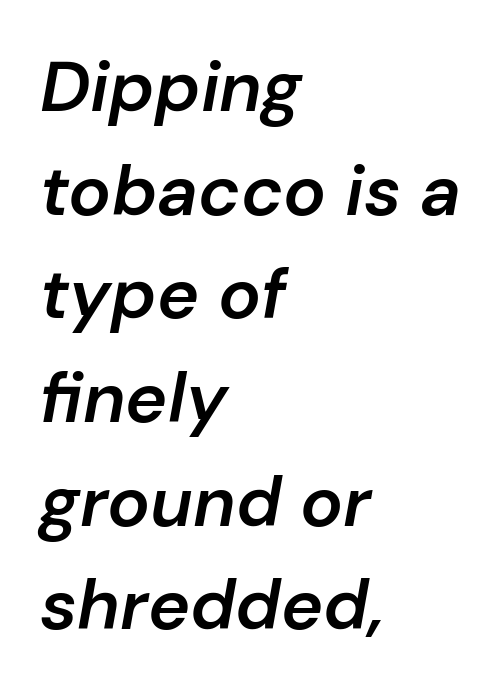
{"italic": "yes", "lean": "right", "slant_degrees": 10, "bold": "semi", "weight": "semibold", "width": "normal", "stroke_contrast": "low", "x_height": "medium", "monospaced": "no", "underline": "no", "align": "left", "line_spacing": "normal", "line_spacing_ratio": 1.46, "letter_spacing": "normal", "letter_spacing_em": 0.0, "glyph_px": 71}
